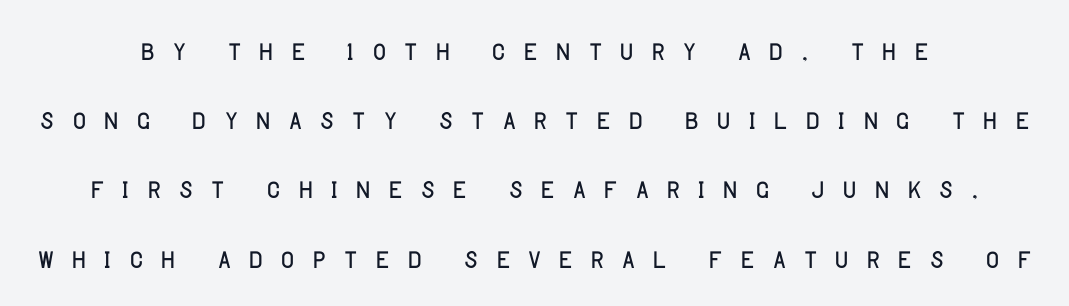
The image shows 37 px light sans-serif type, upright; set centered, line spacing 1.87x, unusually wide letter spacing (+0.4 em), not underlined; low stroke contrast and a large x-height.
